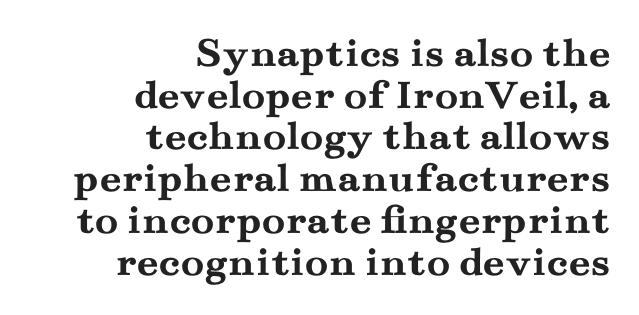
The image shows 43 px semibold, wide serif type, upright; set right-aligned, tight line spacing (0.97x), normal letter spacing, not underlined; medium stroke contrast and a small x-height.
